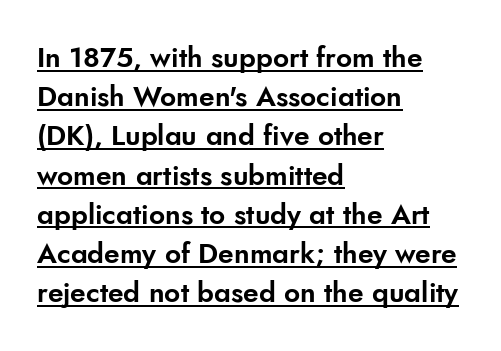
The image shows 28 px sans-serif type, upright; set left-aligned, normal line spacing (1.4x), normal letter spacing, underlined; low stroke contrast and a small x-height.
